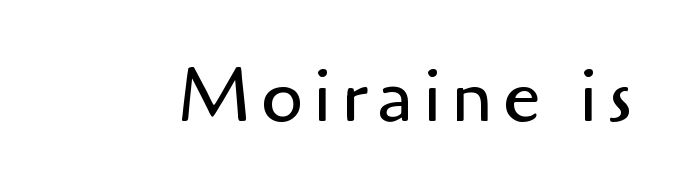
The image shows 77 px regular-weight sans-serif type, upright; set not underlined; low stroke contrast and a small x-height.
